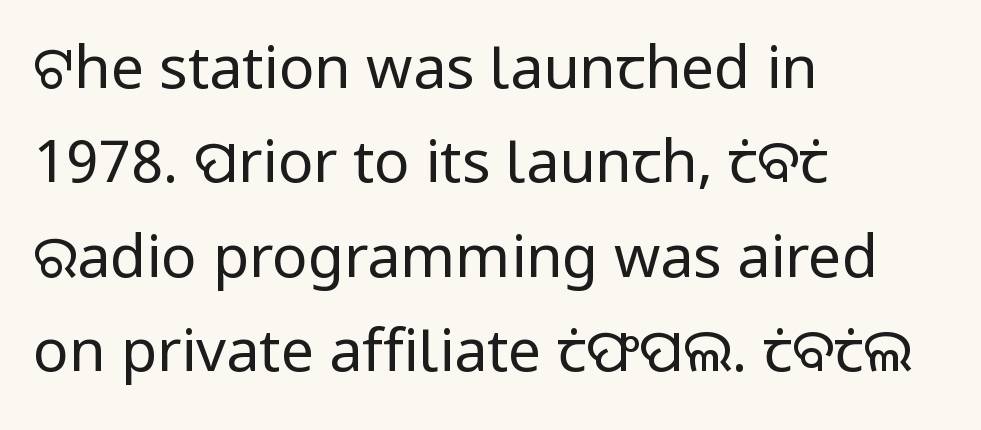
The image shows 59 px regular-weight sans-serif type, upright; set left-aligned, normal line spacing (1.6x), normal letter spacing, not underlined; low stroke contrast and a medium x-height.
